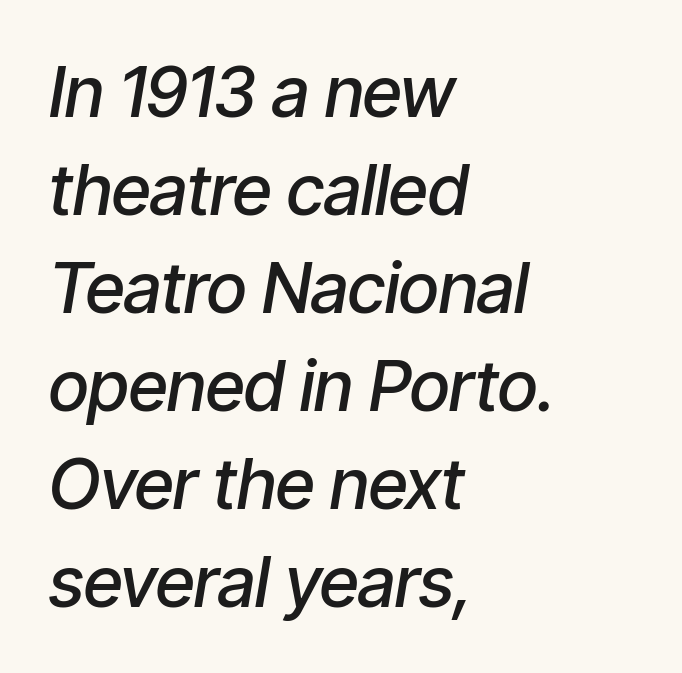
The image shows 70 px semibold, condensed type, italic (leaning right); set left-aligned, normal line spacing (1.4x), normal letter spacing, not underlined; low stroke contrast and a medium x-height.
